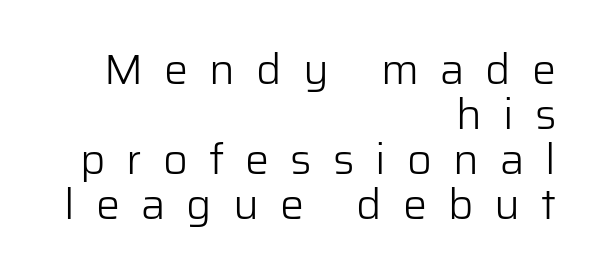
The image shows 43 px light sans-serif type, upright; set right-aligned, tight line spacing (1.05x), unusually wide letter spacing (+0.49 em), not underlined; low stroke contrast and a medium x-height.
